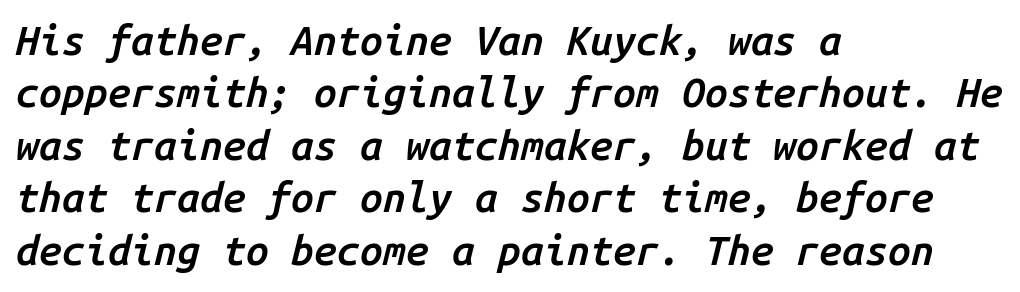
{"italic": "yes", "lean": "right", "slant_degrees": 14, "bold": "semi", "weight": "semibold", "width": "normal", "stroke_contrast": "low", "x_height": "medium", "monospaced": "yes", "underline": "no", "align": "left", "line_spacing": "normal", "line_spacing_ratio": 1.28, "letter_spacing": "normal", "letter_spacing_em": 0.0, "glyph_px": 41}
